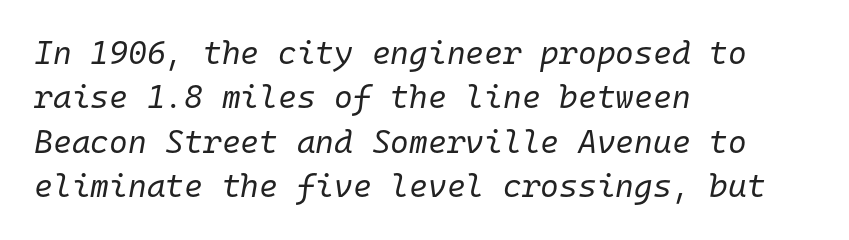
Q: Is the text bold? A: No.
Q: Is the text italic (slanted)? A: Yes, it leans right by about 10 degrees.
Q: Is the text underlined? A: No.
Q: How is the paragraph aligned? A: Left-aligned.
Q: Is the spacing between letters normal or unusually wide? A: Normal.
Q: Is the spacing between lines tight, normal or loose? A: Normal.
Q: Width (condensed, normal, or wide)? A: Normal.
Q: Stroke contrast? A: Low.
Q: x-height? A: Medium.
Q: Monospaced? A: Yes.
